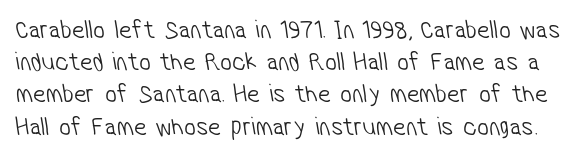
Q: Is the text bold? A: No.
Q: Is the text underlined? A: No.
Q: Is the spacing between letters normal or unusually wide? A: Normal.
